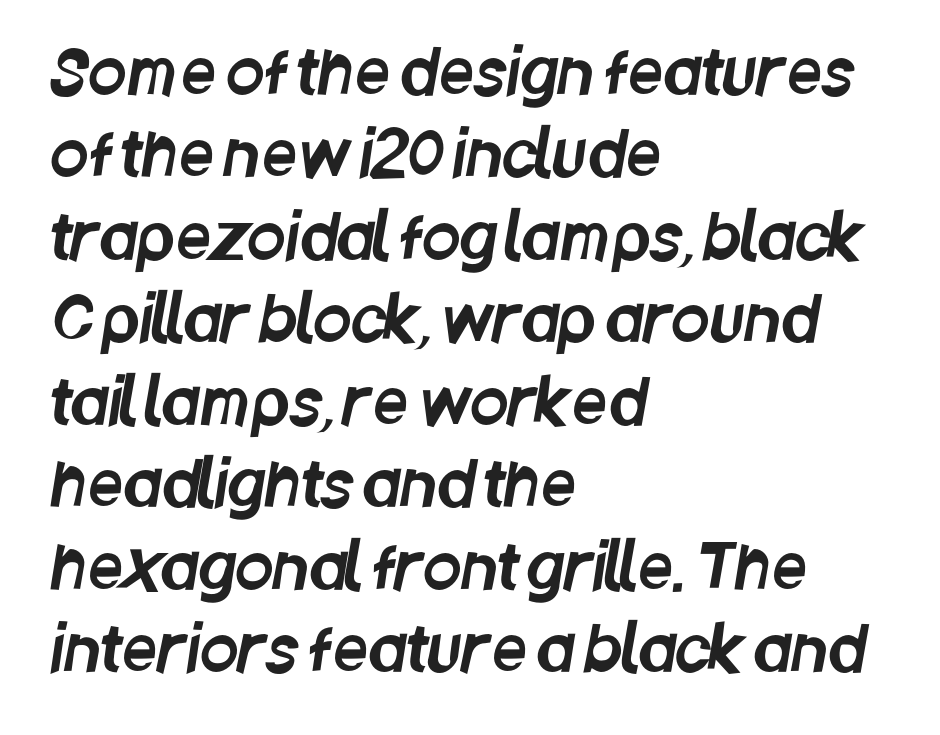
{"serif": "no", "width": "condensed", "stroke_contrast": "low", "x_height": "large", "monospaced": "no", "underline": "no", "align": "left", "line_spacing": "normal", "line_spacing_ratio": 1.33, "letter_spacing": "normal", "letter_spacing_em": 0.0, "glyph_px": 62}
